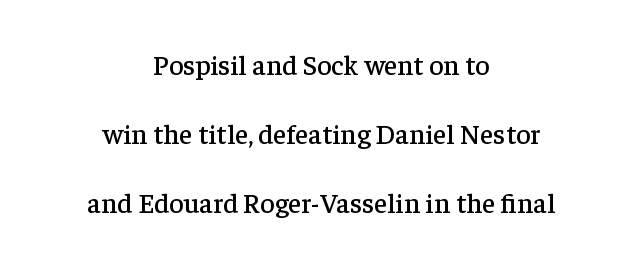
The image shows 28 px serif type, upright; set centered, loose line spacing (2.47x), normal letter spacing, not underlined; low stroke contrast and a medium x-height.
